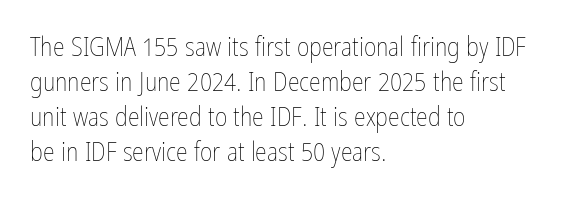
{"italic": "no", "bold": "no", "underline": "no", "align": "left", "line_spacing": "normal", "line_spacing_ratio": 1.3, "letter_spacing": "normal", "letter_spacing_em": 0.0, "glyph_px": 27}
